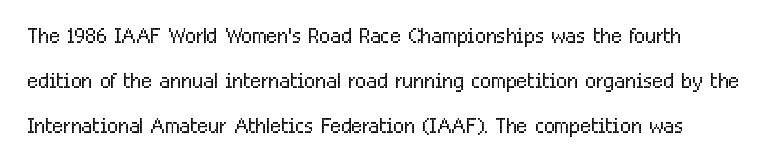
{"serif": "no", "italic": "no", "bold": "no", "weight": "light", "width": "condensed", "stroke_contrast": "low", "x_height": "medium", "monospaced": "no", "underline": "no", "line_spacing": "normal", "line_spacing_ratio": 1.55, "letter_spacing": "normal", "letter_spacing_em": 0.0, "glyph_px": 29}
